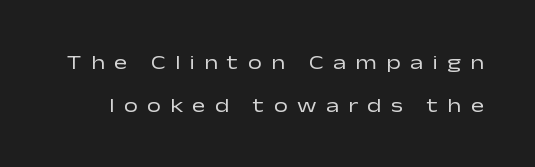
The image shows 20 px text type, upright; set loose line spacing (2.13x), unusually wide letter spacing (+0.46 em), not underlined.
